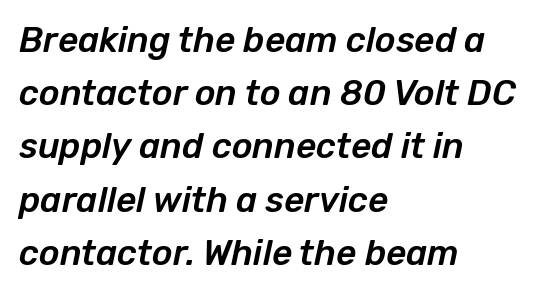
The image shows 35 px text type, italic (leaning right); set left-aligned, normal line spacing (1.52x), normal letter spacing, not underlined; low stroke contrast and a medium x-height.
